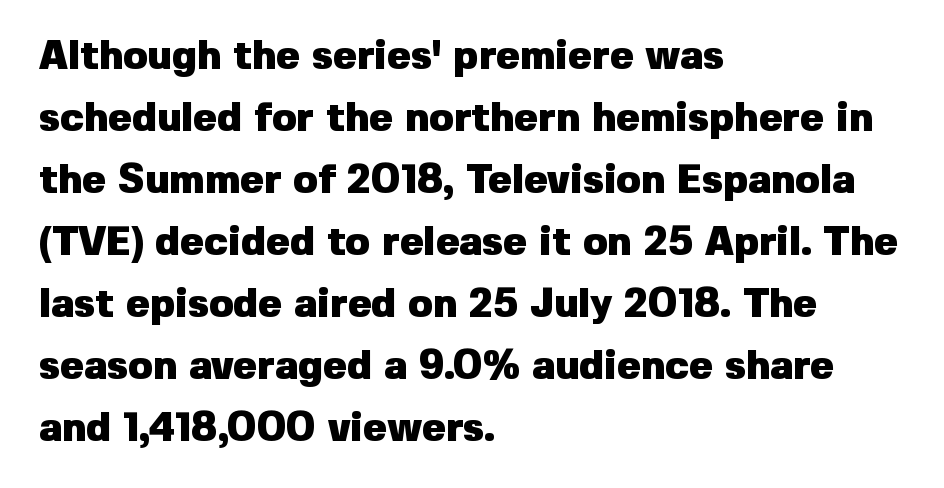
The image shows 40 px heavy sans-serif type, upright; set left-aligned, normal line spacing (1.55x), normal letter spacing, not underlined; low stroke contrast and a medium x-height.
